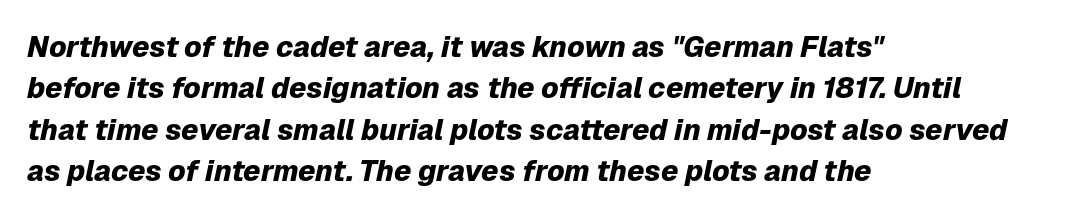
The image shows 29 px heavy type, italic (leaning right); set left-aligned, normal line spacing (1.43x), normal letter spacing, not underlined; low stroke contrast and a medium x-height.
